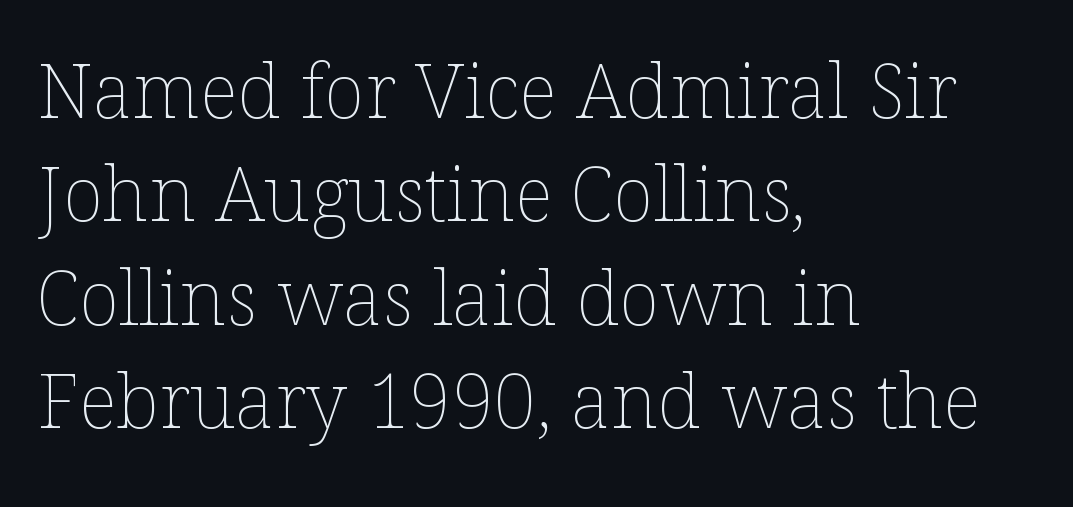
Ink coverage per letter is moderate at most. Spacing verdict: proportional, widths tailored to each character. Ascenders rise straight up at ninety degrees. The rendering anchors every line to the left-hand side. The line-height multiplier appears to be the usual default.
